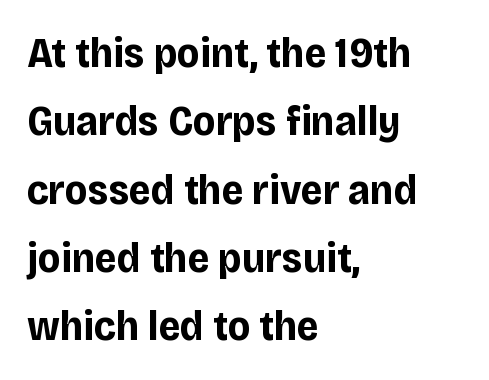
Q: Is the text bold? A: Yes.
Q: Is the text italic (slanted)? A: No, it is upright.
Q: Is the typeface a serif or a sans-serif typeface? A: Sans-serif.
Q: Is the text underlined? A: No.
Q: How is the paragraph aligned? A: Left-aligned.
Q: Is the spacing between letters normal or unusually wide? A: Normal.
Q: Is the spacing between lines tight, normal or loose? A: Normal.
Q: Width (condensed, normal, or wide)? A: Normal.
Q: Stroke contrast? A: Low.
Q: x-height? A: Large.
Q: Monospaced? A: No.
